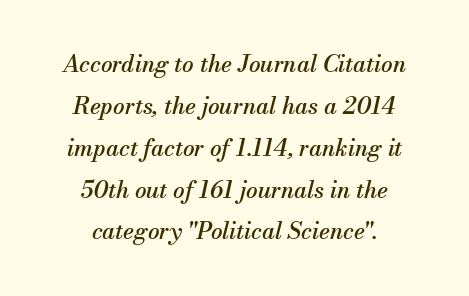
Neither beginnings nor endings align; midpoints do. Does the lettering tilt? It does — this is italic. Plain, unruled lines of type. Glyph-to-glyph distance matches everyday printed text.
